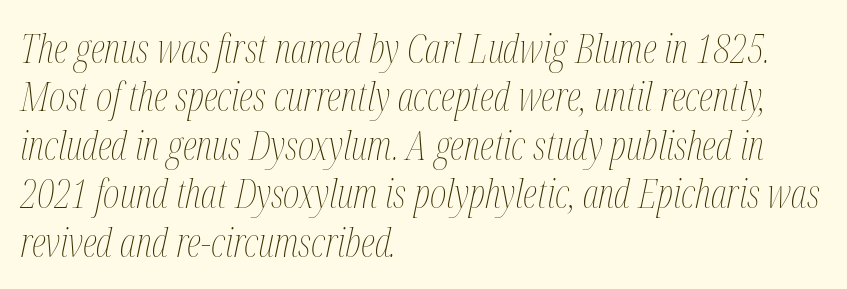
Q: Is the text bold? A: No.
Q: Is the text italic (slanted)? A: Yes, it leans right by about 12 degrees.
Q: Is the text underlined? A: No.
Q: How is the paragraph aligned? A: Left-aligned.
Q: Is the spacing between letters normal or unusually wide? A: Normal.
Q: Width (condensed, normal, or wide)? A: Condensed.
Q: Stroke contrast? A: Medium.
Q: x-height? A: Medium.
Q: Monospaced? A: No.
